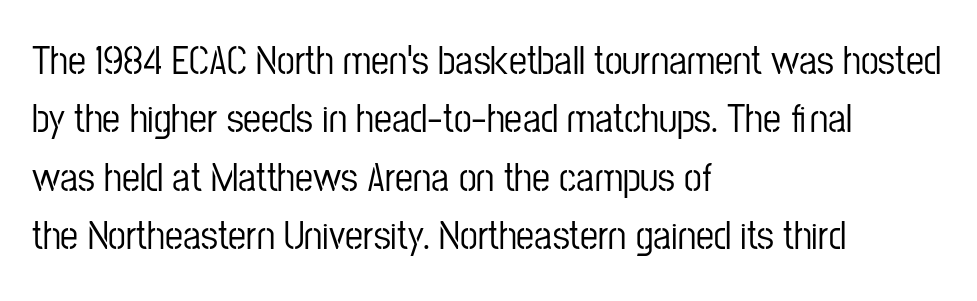
The image shows 40 px condensed sans-serif type, upright; set left-aligned, normal line spacing (1.46x), normal letter spacing, not underlined; low stroke contrast and a medium x-height.
